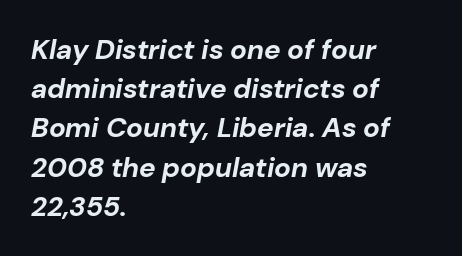
{"italic": "yes", "lean": "right", "slant_degrees": 10, "bold": "yes", "weight": "bold", "width": "normal", "stroke_contrast": "low", "x_height": "medium", "monospaced": "no", "underline": "no", "align": "left", "line_spacing": "normal", "line_spacing_ratio": 1.4, "letter_spacing": "normal", "letter_spacing_em": 0.0, "glyph_px": 28}
